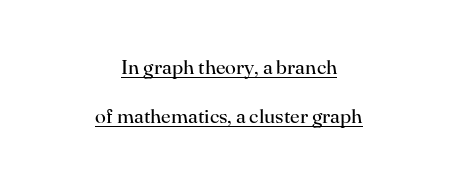
Q: Is the text bold? A: No.
Q: Is the text italic (slanted)? A: No, it is upright.
Q: Is the text underlined? A: Yes.
Q: How is the paragraph aligned? A: Centered.
Q: Is the spacing between letters normal or unusually wide? A: Normal.
Q: Is the spacing between lines tight, normal or loose? A: Loose.
